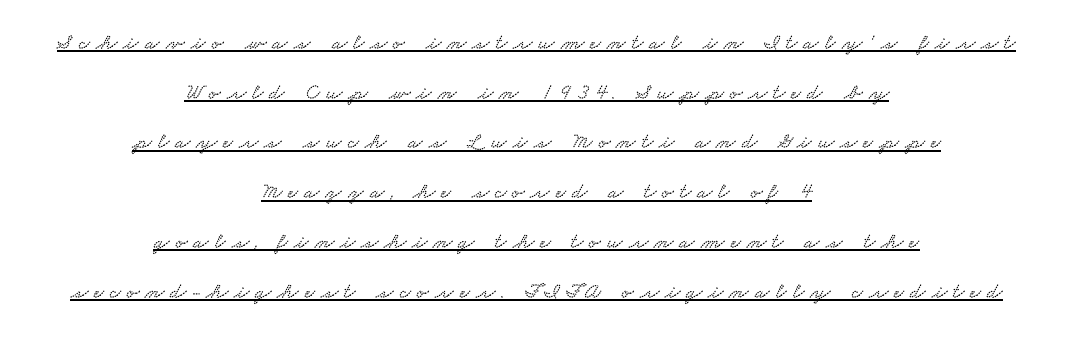
{"underline": "yes", "align": "center", "line_spacing": "loose", "line_spacing_ratio": 2.26, "letter_spacing": "wide", "letter_spacing_em": 0.28, "glyph_px": 22}
